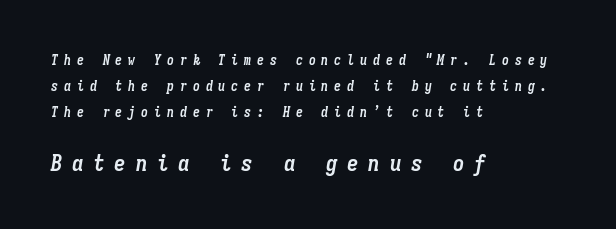
Q: Is the text bold? A: Yes.
Q: Is the text italic (slanted)? A: Yes, it leans right by about 9 degrees.
Q: Is the text underlined? A: No.
Q: How is the paragraph aligned? A: Left-aligned.
Q: Is the spacing between letters normal or unusually wide? A: Unusually wide.
Q: Which block of text is set in a larger size, the first (top) or the second (bottom)? A: The second (bottom) one.
